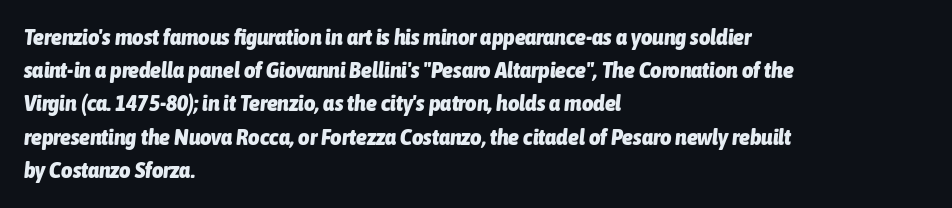
{"italic": "yes", "lean": "right", "slant_degrees": 6, "bold": "yes", "underline": "no", "align": "left", "line_spacing": "normal", "line_spacing_ratio": 1.51, "letter_spacing": "normal", "letter_spacing_em": 0.0, "glyph_px": 22}
